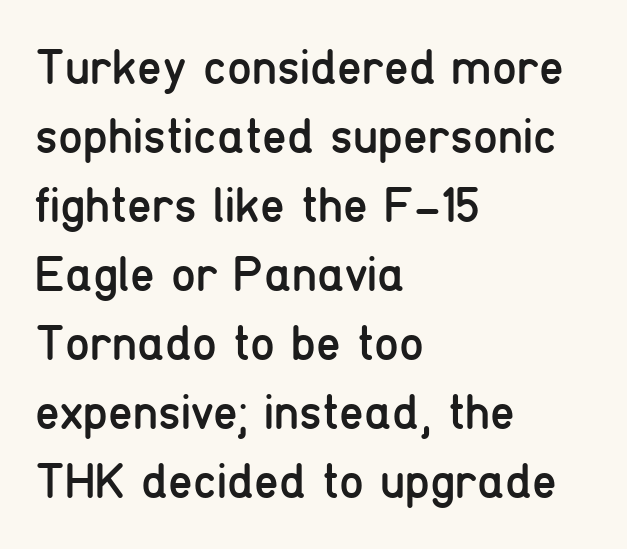
The image shows 50 px regular-weight, condensed sans-serif type, upright; set left-aligned, normal line spacing (1.38x), normal letter spacing, not underlined; low stroke contrast and a medium x-height.
